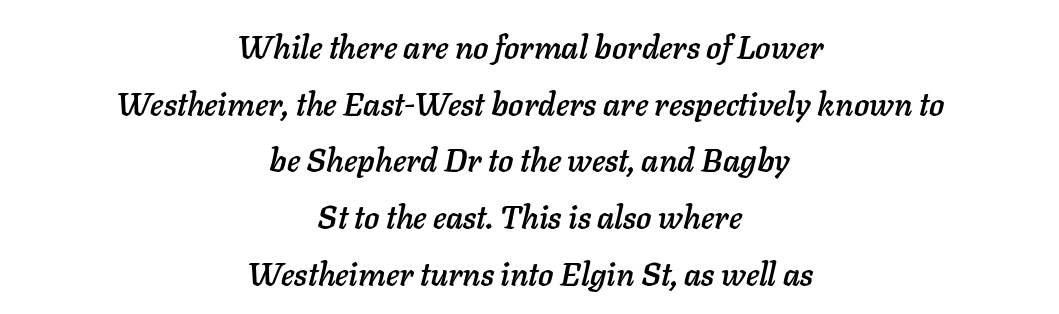
The image shows 32 px text type, italic (leaning right); set centered, line spacing 1.77x, normal letter spacing, not underlined; low stroke contrast and a medium x-height.
